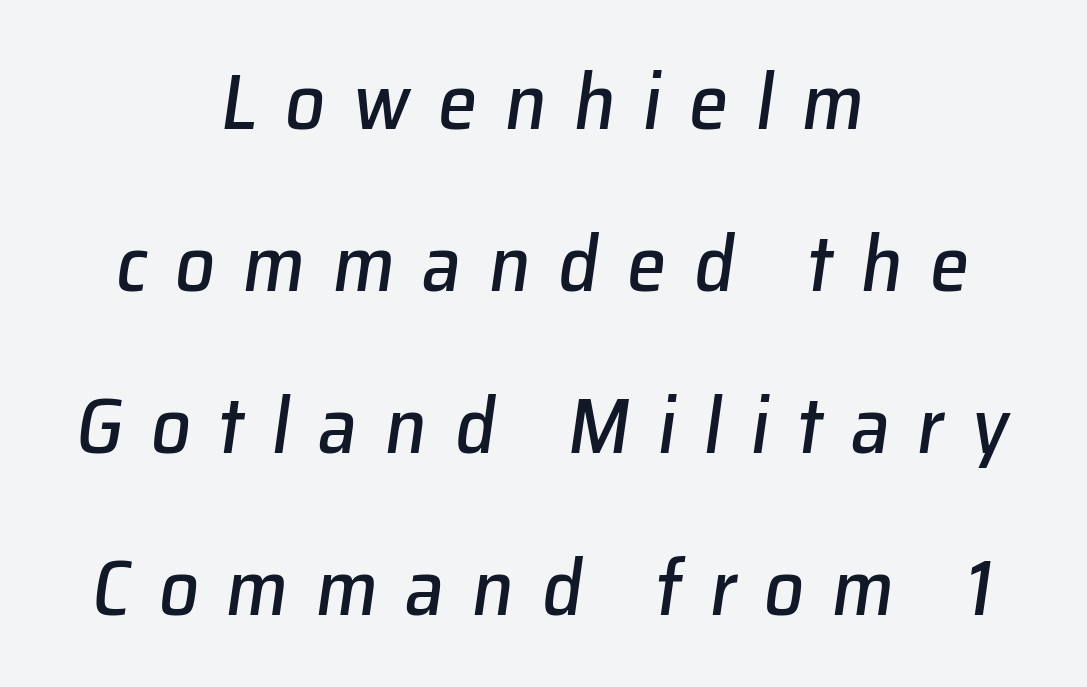
The image shows 79 px text type, italic (leaning right); set centered, loose line spacing (2.05x), unusually wide letter spacing (+0.35 em), not underlined; low stroke contrast and a medium x-height.
